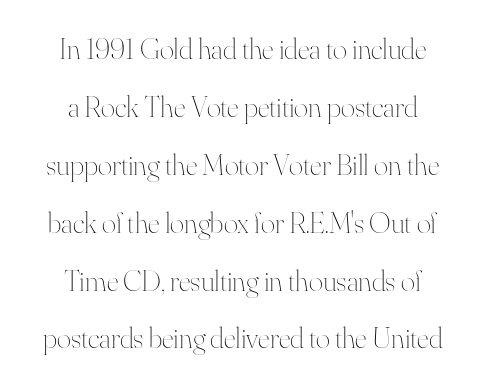
The image shows 30 px thin type, upright; set centered, loose line spacing (1.93x), normal letter spacing, not underlined; high stroke contrast and a small x-height.
